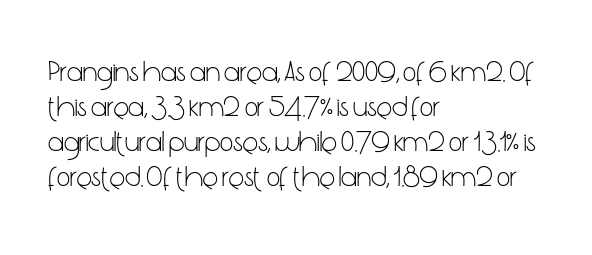
Style check: upright. Standard letterfit; no display-style spreading of the glyphs. Regarding serifs, this sample does without them. The weight would be labelled regular, book, light, or lighter still.
